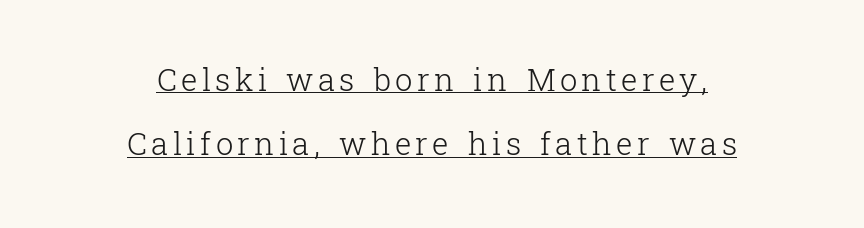
{"serif": "yes", "italic": "no", "bold": "no", "weight": "light", "width": "normal", "stroke_contrast": "low", "x_height": "medium", "monospaced": "no", "underline": "yes", "align": "center", "line_spacing": "loose", "line_spacing_ratio": 2.07, "glyph_px": 31}
